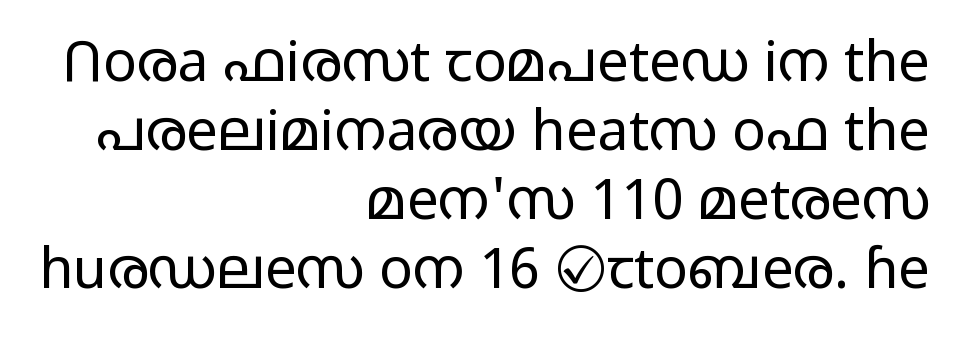
The image shows 56 px light, wide sans-serif type, upright; set right-aligned, line spacing 1.23x, normal letter spacing, not underlined; low stroke contrast and a medium x-height.
